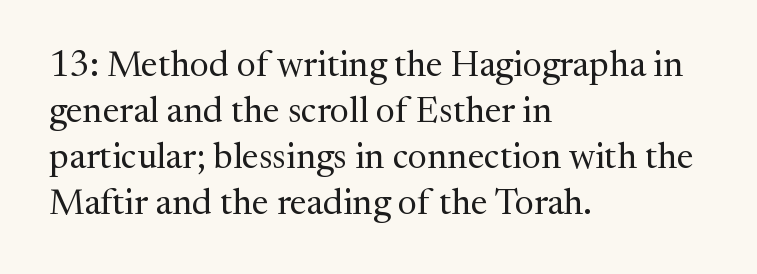
Q: Is the text bold? A: No.
Q: Is the text italic (slanted)? A: No, it is upright.
Q: Is the typeface a serif or a sans-serif typeface? A: Serif.
Q: Is the text underlined? A: No.
Q: How is the paragraph aligned? A: Left-aligned.
Q: Is the spacing between letters normal or unusually wide? A: Normal.
Q: Is the spacing between lines tight, normal or loose? A: Normal.
Q: Width (condensed, normal, or wide)? A: Normal.
Q: Stroke contrast? A: Medium.
Q: x-height? A: Medium.
Q: Monospaced? A: No.
